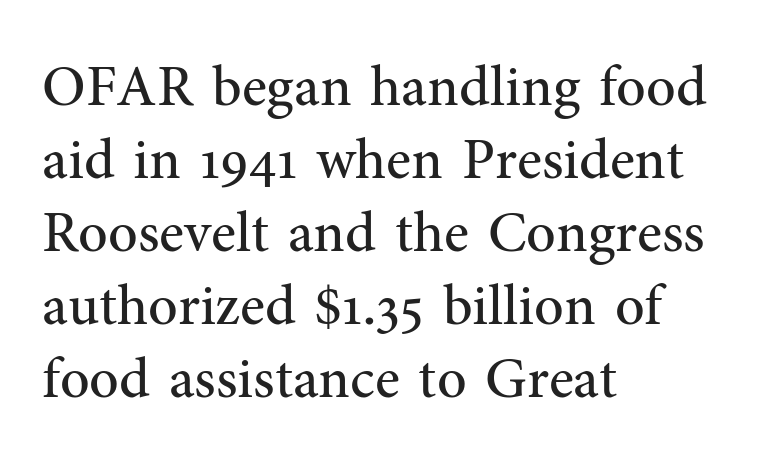
Q: Is the text bold? A: No.
Q: Is the text italic (slanted)? A: No, it is upright.
Q: Is the typeface a serif or a sans-serif typeface? A: Serif.
Q: Is the text underlined? A: No.
Q: How is the paragraph aligned? A: Left-aligned.
Q: Is the spacing between letters normal or unusually wide? A: Normal.
Q: Is the spacing between lines tight, normal or loose? A: Normal.
Q: Width (condensed, normal, or wide)? A: Normal.
Q: Stroke contrast? A: Medium.
Q: x-height? A: Medium.
Q: Monospaced? A: No.
